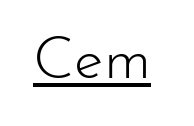
{"serif": "no", "italic": "no", "bold": "no", "weight": "light", "width": "normal", "stroke_contrast": "low", "x_height": "small", "monospaced": "no", "underline": "yes", "letter_spacing": "normal", "letter_spacing_em": 0.0, "glyph_px": 60}
